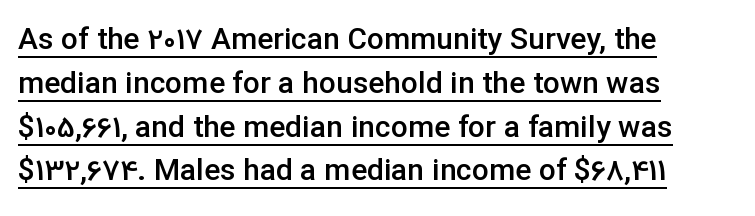
{"serif": "no", "italic": "no", "bold": "semi", "weight": "semibold", "width": "normal", "stroke_contrast": "low", "x_height": "medium", "monospaced": "no", "underline": "yes", "align": "left", "line_spacing": "normal", "line_spacing_ratio": 1.46, "letter_spacing": "normal", "letter_spacing_em": 0.0, "glyph_px": 30}
